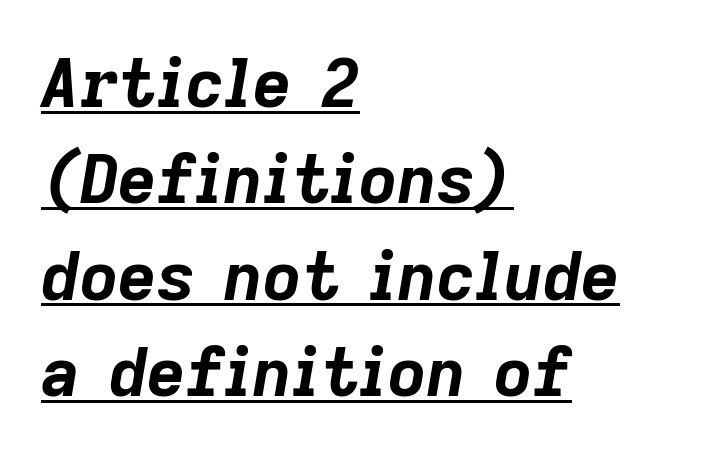
Q: Is the text bold? A: Yes.
Q: Is the text italic (slanted)? A: Yes, it leans right by about 9 degrees.
Q: Is the text underlined? A: Yes.
Q: How is the paragraph aligned? A: Left-aligned.
Q: Is the spacing between letters normal or unusually wide? A: Normal.
Q: Is the spacing between lines tight, normal or loose? A: Normal.
Q: Width (condensed, normal, or wide)? A: Normal.
Q: Stroke contrast? A: Low.
Q: x-height? A: Medium.
Q: Monospaced? A: No.
